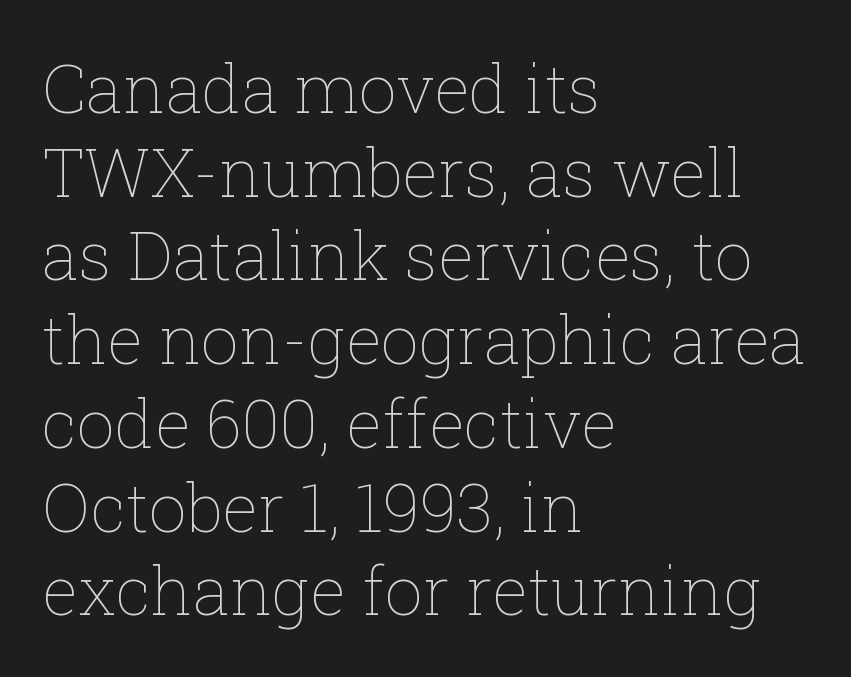
{"italic": "no", "bold": "no", "weight": "thin", "width": "normal", "stroke_contrast": "low", "x_height": "medium", "monospaced": "no", "underline": "no", "align": "left", "line_spacing": "normal", "line_spacing_ratio": 1.25, "letter_spacing": "normal", "letter_spacing_em": 0.0, "glyph_px": 67}
